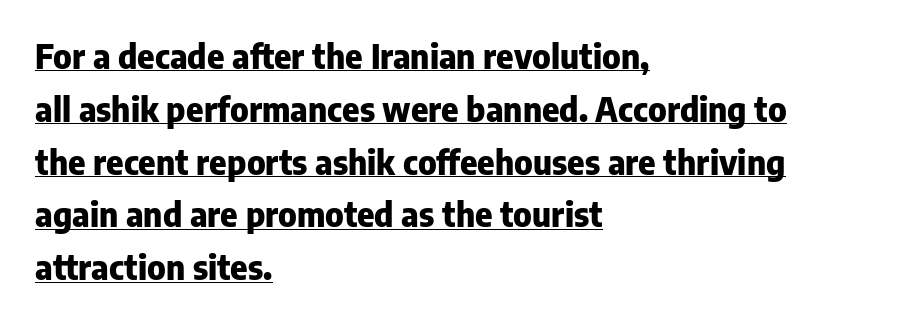
The image shows 33 px heavy sans-serif type, upright; set left-aligned, normal line spacing (1.6x), normal letter spacing, underlined; low stroke contrast and a medium x-height.
